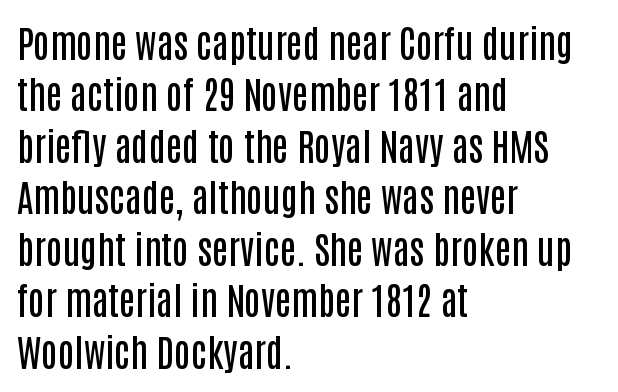
The image shows 37 px semibold, condensed sans-serif type, upright; set left-aligned, normal line spacing (1.39x), normal letter spacing, not underlined; low stroke contrast and a large x-height.
